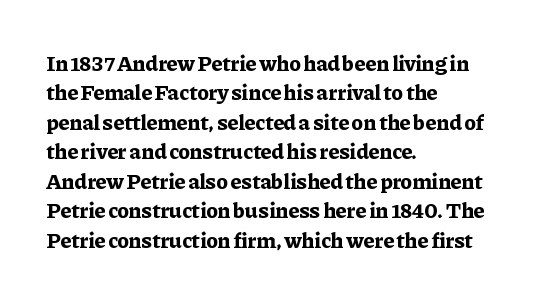
The image shows 22 px bold type, upright; set left-aligned, normal line spacing (1.34x), normal letter spacing, not underlined.
